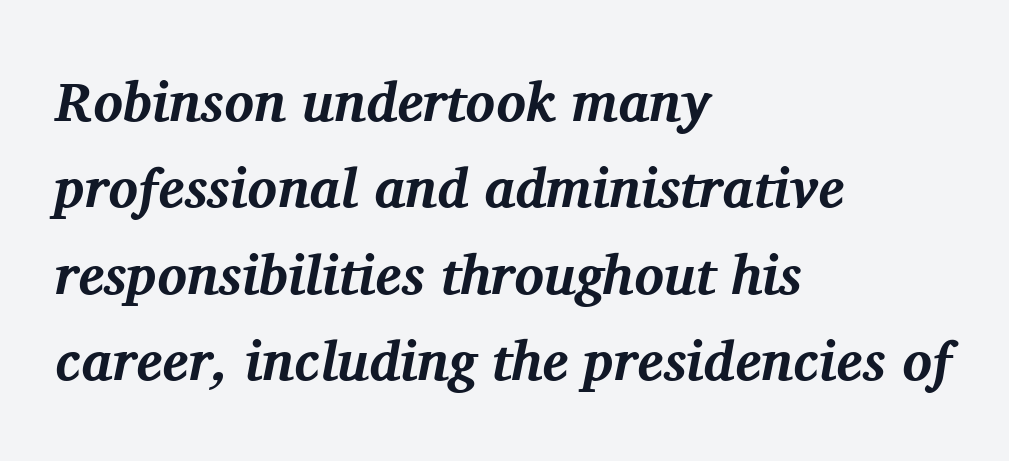
Q: Is the text bold? A: Yes.
Q: Is the text italic (slanted)? A: Yes, it leans right by about 11 degrees.
Q: Is the typeface a serif or a sans-serif typeface? A: Serif.
Q: Is the text underlined? A: No.
Q: How is the paragraph aligned? A: Left-aligned.
Q: Is the spacing between letters normal or unusually wide? A: Normal.
Q: Is the spacing between lines tight, normal or loose? A: Normal.
Q: Width (condensed, normal, or wide)? A: Normal.
Q: Stroke contrast? A: Medium.
Q: x-height? A: Medium.
Q: Monospaced? A: No.
